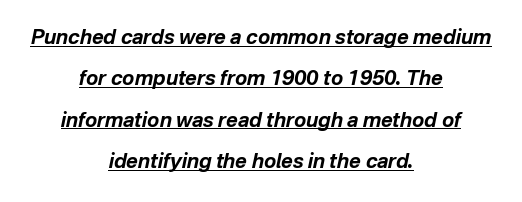
Q: Is the text bold? A: Yes.
Q: Is the text italic (slanted)? A: Yes, it leans right by about 12 degrees.
Q: Is the text underlined? A: Yes.
Q: How is the paragraph aligned? A: Centered.
Q: Is the spacing between letters normal or unusually wide? A: Normal.
Q: Is the spacing between lines tight, normal or loose? A: Loose.
